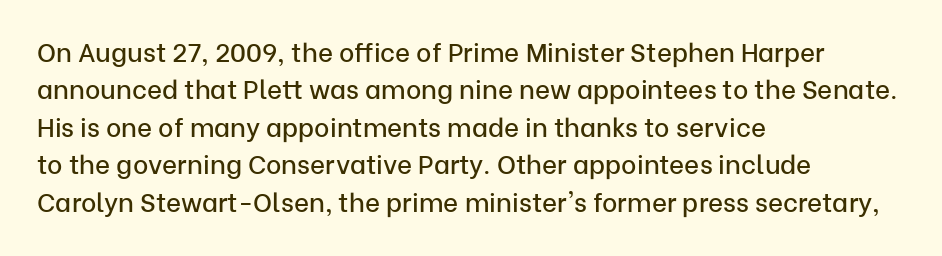
A typesetter would call this zero additional tracking. The string is rendered with underlining switched off. Reading down the block, your eye returns to a fixed left position each line. The lines sit at an ordinary, default distance from one another.
